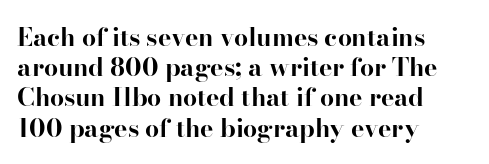
Q: Is the text bold? A: Yes.
Q: Is the text italic (slanted)? A: No, it is upright.
Q: Is the text underlined? A: No.
Q: How is the paragraph aligned? A: Left-aligned.
Q: Is the spacing between letters normal or unusually wide? A: Normal.
